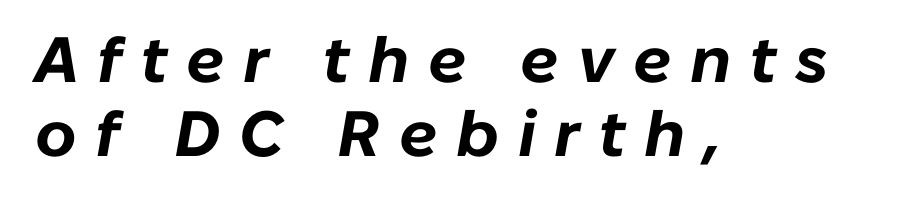
Q: Is the text bold? A: Yes.
Q: Is the text italic (slanted)? A: Yes, it leans right by about 10 degrees.
Q: Is the text underlined? A: No.
Q: How is the paragraph aligned? A: Left-aligned.
Q: Is the spacing between letters normal or unusually wide? A: Unusually wide.
Q: Is the spacing between lines tight, normal or loose? A: Tight.
Q: Width (condensed, normal, or wide)? A: Normal.
Q: Stroke contrast? A: Low.
Q: x-height? A: Medium.
Q: Monospaced? A: No.
